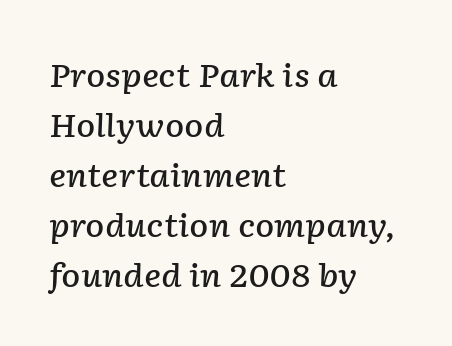
Q: Is the text bold? A: Semi-bold.
Q: Is the text italic (slanted)? A: Yes, it leans right by about 2 degrees.
Q: Is the text underlined? A: No.
Q: How is the paragraph aligned? A: Left-aligned.
Q: Is the spacing between letters normal or unusually wide? A: Normal.
Q: Is the spacing between lines tight, normal or loose? A: Normal.
Q: Width (condensed, normal, or wide)? A: Normal.
Q: Stroke contrast? A: Low.
Q: x-height? A: Medium.
Q: Monospaced? A: No.
